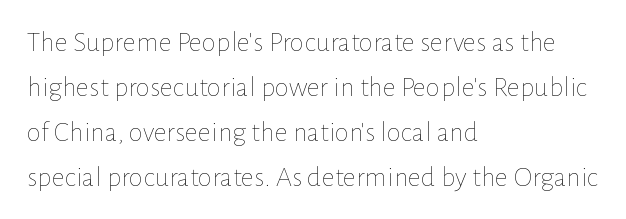
Upright lettering throughout. Weight: in the light-to-regular range. The strip under each line holds only bare page. Every row of glyphs begins at an identical x-position on the left. The passage shown is typed in a proportional face where columns would drift.
